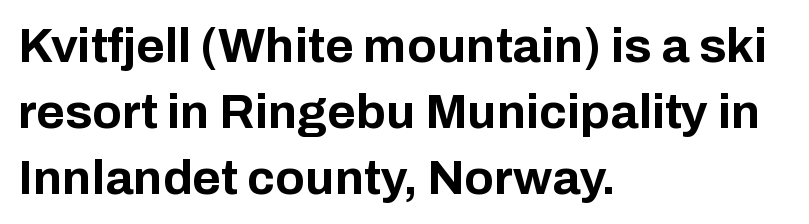
The image shows 49 px bold sans-serif type, upright; set left-aligned, normal line spacing (1.35x), normal letter spacing, not underlined; low stroke contrast and a medium x-height.
